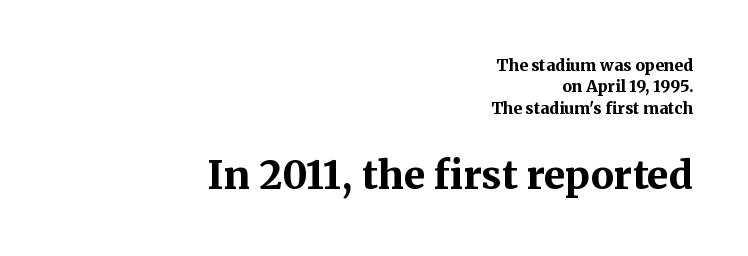
Has an underline been added? It has not. A typesetter would call this zero additional tracking. Spacing verdict: proportional, widths tailored to each character. This layout puts the modest block above and the oversized block below. The font's upright variant was chosen for this text.
